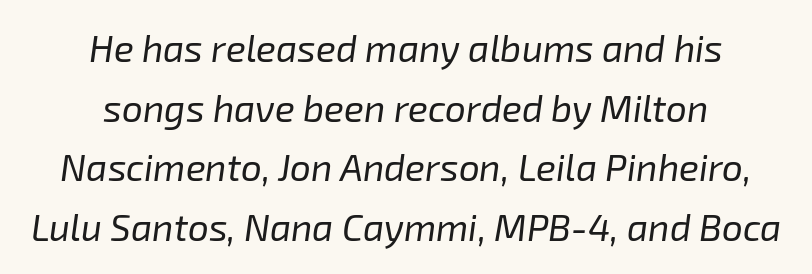
These lines were composed using italics. No word sits above an underline. Do the characters align in a grid? No, the font is proportional. Horizontally, the lines are justified to the midpoint only.
